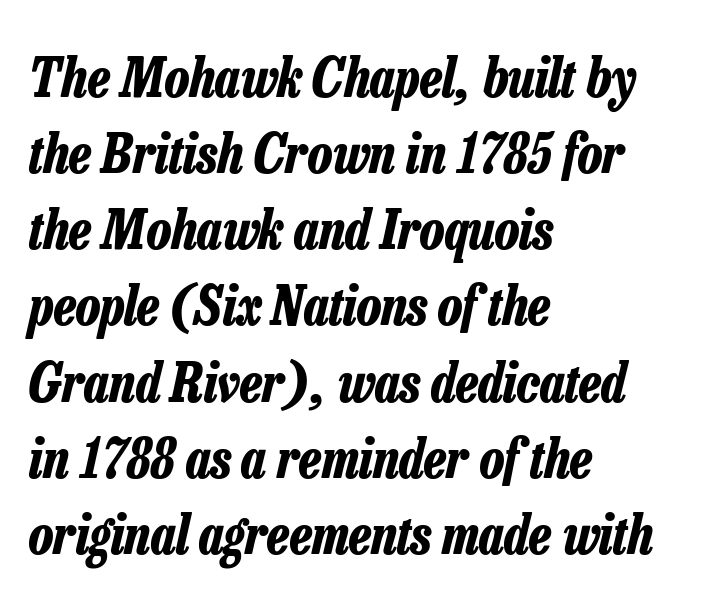
Visually the block forms a straight wall on the left and a jagged coastline on the right. Observe the lean: these are italic letterforms. The words here are not underlined. The type is set solid horizontally, with unmodified tracking. Its strokes are broad and dark, the hallmark of bold type. Each letter keeps its own natural width here, so spacing adapts to shape.
